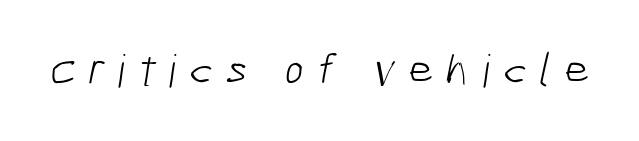
{"serif": "no", "bold": "no", "weight": "light", "width": "condensed", "stroke_contrast": "low", "x_height": "medium", "monospaced": "no", "underline": "no", "letter_spacing": "wide", "letter_spacing_em": 0.28, "glyph_px": 45}
